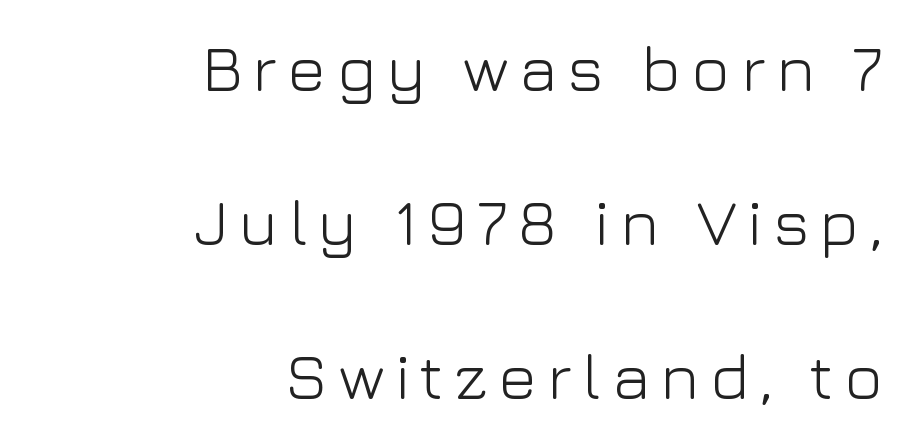
These lines stack with their right ends in a neat column. Tall strokes in this sample are plumb rather than angled. The leading is generous, giving the passage an open texture. The weight would be labelled regular, book, light, or lighter still.
